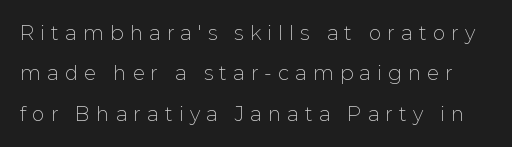
{"italic": "no", "bold": "no", "underline": "no", "line_spacing": "loose", "line_spacing_ratio": 2.02, "letter_spacing": "wide", "letter_spacing_em": 0.3, "glyph_px": 20}
